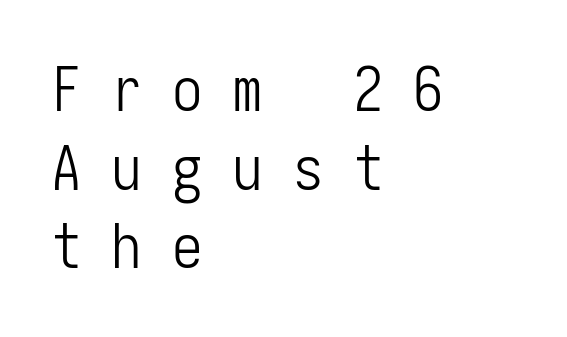
Has an underline been added? It has not. The letters are spread apart with noticeably loose tracking. A typesetter would mark this as roman, not italic. No chunkiness to these letters — they're not bold. Notice how the passage keeps a crisp vertical edge on the left only.
